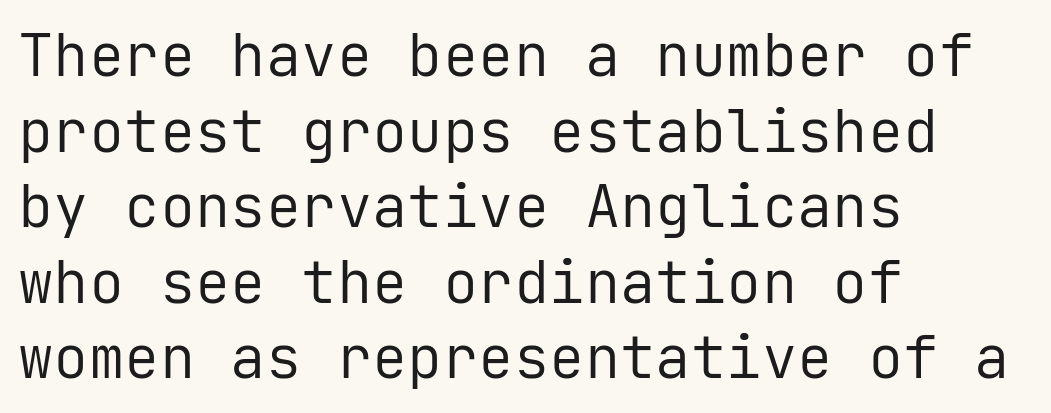
The passage shown is typed in a monospace face where columns stay perfectly aligned. Short note: letters normally spaced. All the whitespace from short lines collects on the right. Posture: straight, roman, zero tilt. Evenly set lines give the paragraph a standard silhouette.
